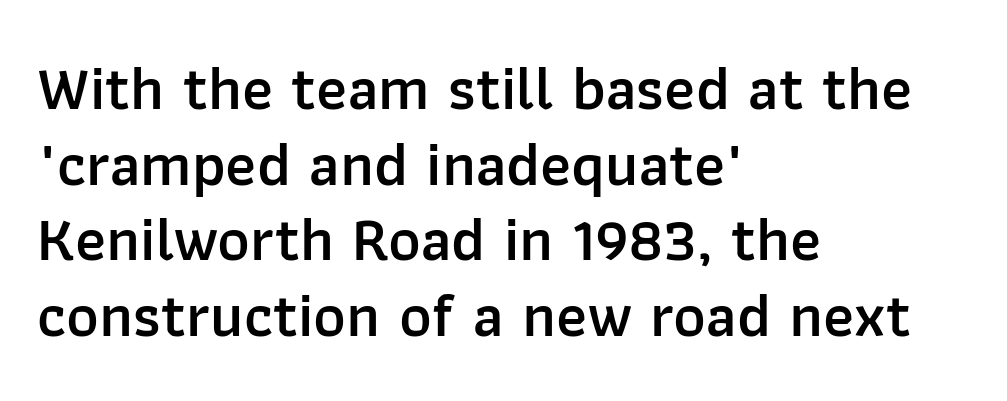
{"serif": "no", "italic": "no", "bold": "semi", "weight": "semibold", "width": "normal", "stroke_contrast": "low", "x_height": "medium", "monospaced": "no", "underline": "no", "align": "left", "line_spacing_ratio": 1.22, "letter_spacing": "normal", "letter_spacing_em": 0.0, "glyph_px": 62}
